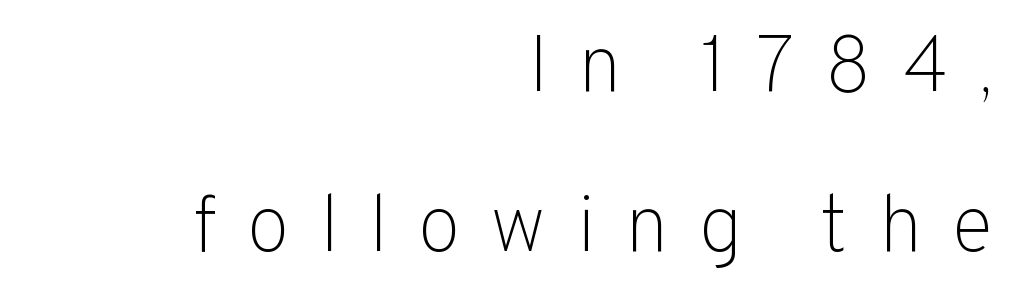
{"serif": "no", "italic": "no", "bold": "no", "weight": "light", "width": "normal", "stroke_contrast": "low", "x_height": "medium", "monospaced": "no", "underline": "no", "align": "right", "line_spacing": "loose", "line_spacing_ratio": 2.0, "letter_spacing": "wide", "letter_spacing_em": 0.37, "glyph_px": 80}
